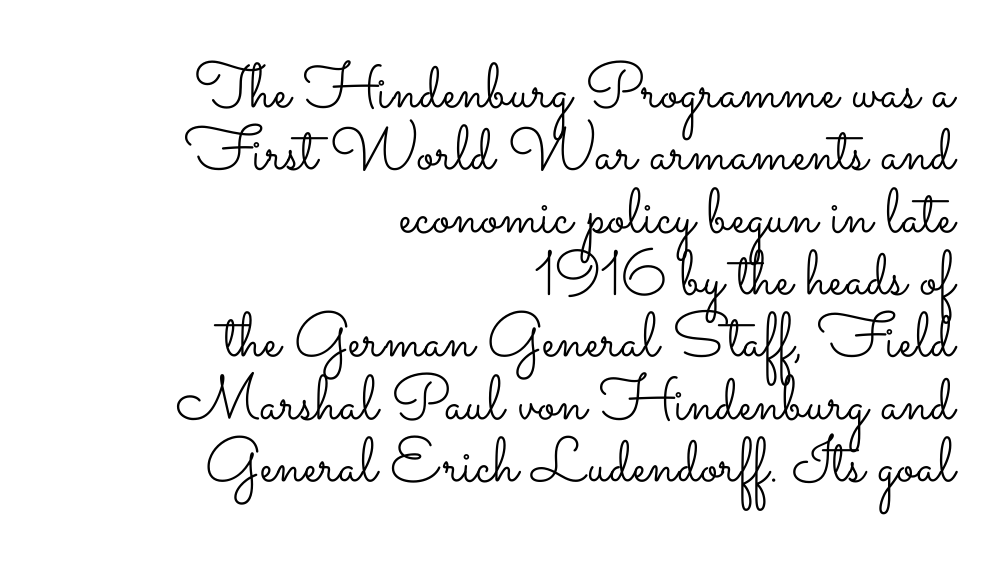
{"bold": "no", "weight": "light", "width": "wide", "stroke_contrast": "low", "x_height": "small", "monospaced": "no", "underline": "no", "align": "right", "line_spacing": "tight", "line_spacing_ratio": 0.99, "letter_spacing": "normal", "letter_spacing_em": 0.0, "glyph_px": 63}
